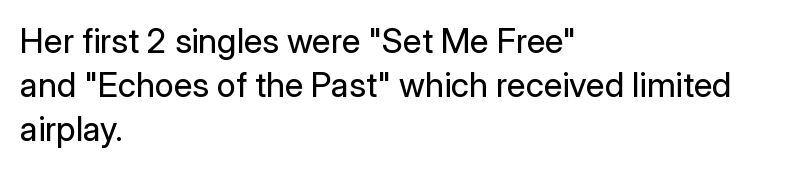
A roman cut, with each character standing at attention. A normal amount of white space separates one row of letters from the next. Is the block centered? No — it sits flush against the left margin. Proportional: the letters do not fall into vertical columns. Caption: standard tracking, unaltered.
